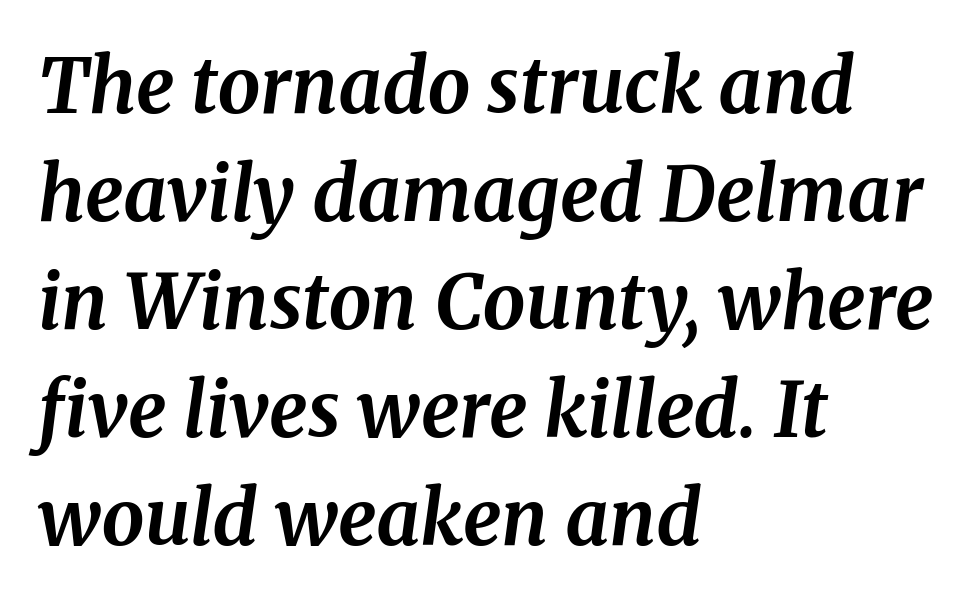
{"serif": "yes", "italic": "yes", "lean": "right", "slant_degrees": 8, "bold": "yes", "weight": "bold", "width": "normal", "stroke_contrast": "medium", "x_height": "medium", "monospaced": "no", "underline": "no", "align": "left", "line_spacing": "normal", "line_spacing_ratio": 1.42, "letter_spacing": "normal", "letter_spacing_em": 0.0, "glyph_px": 76}
